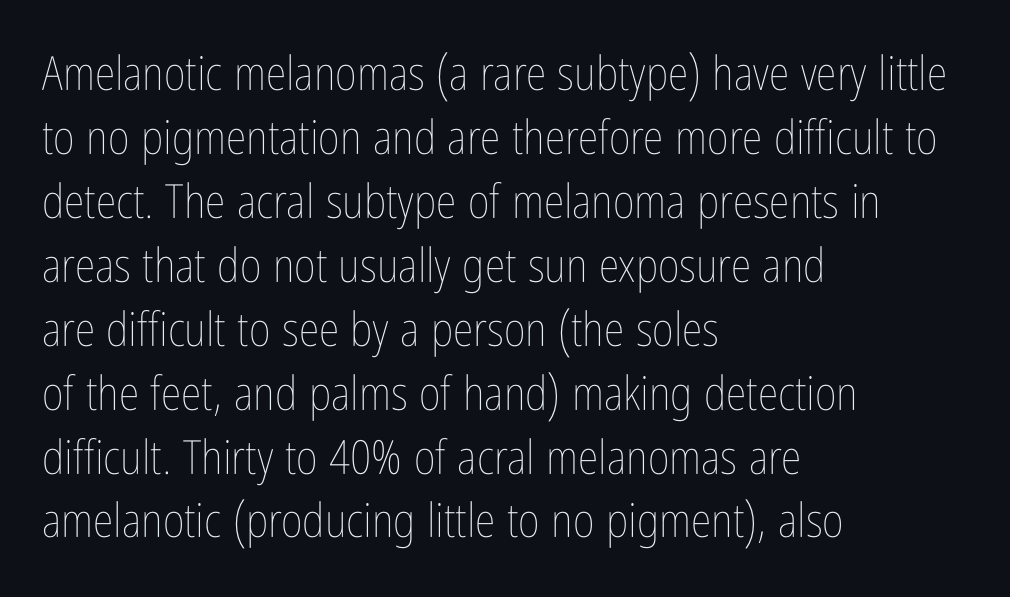
The paragraph shown leans on its left margin. Bare-footed words on every line. The type sits square on the baseline with zero lean. Characters follow at the spacing the type designer built in. Proportional: the letters do not fall into vertical columns. Each new line begins a customary step beneath the previous one.
